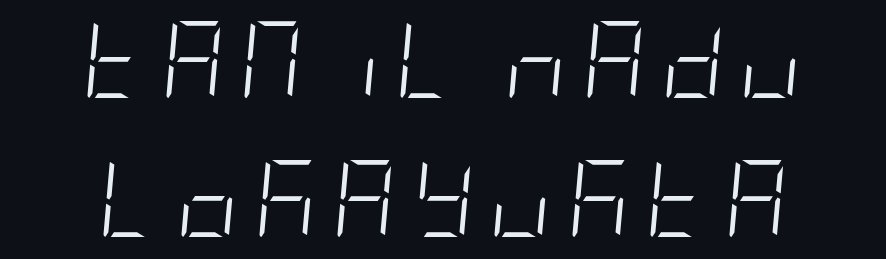
The image shows 77 px light, condensed type, italic (leaning right); set line spacing 1.81x, unusually wide letter spacing (+0.2 em), not underlined; low stroke contrast and a large x-height.
